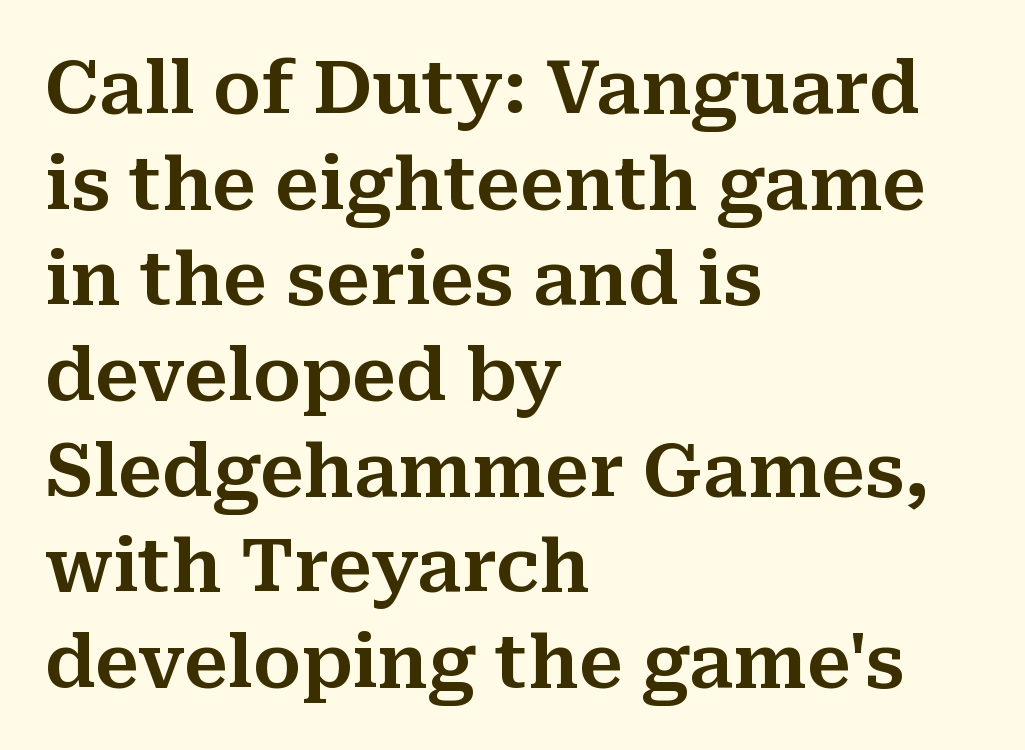
Q: Is the text italic (slanted)? A: No, it is upright.
Q: Is the typeface a serif or a sans-serif typeface? A: Serif.
Q: Is the text underlined? A: No.
Q: How is the paragraph aligned? A: Left-aligned.
Q: Is the spacing between letters normal or unusually wide? A: Normal.
Q: Is the spacing between lines tight, normal or loose? A: Normal.
Q: Width (condensed, normal, or wide)? A: Normal.
Q: Stroke contrast? A: Medium.
Q: x-height? A: Medium.
Q: Monospaced? A: No.
